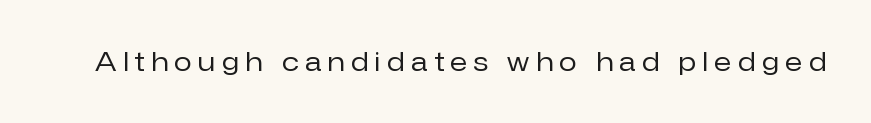
Q: Is the text bold? A: No.
Q: Is the text italic (slanted)? A: No, it is upright.
Q: Is the text underlined? A: No.
Q: Is the spacing between letters normal or unusually wide? A: Unusually wide.
